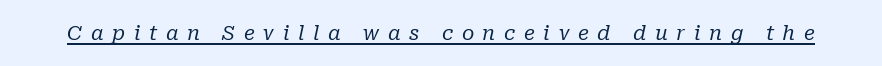
The image shows 20 px text type, italic (leaning right); set unusually wide letter spacing (+0.43 em), underlined.
